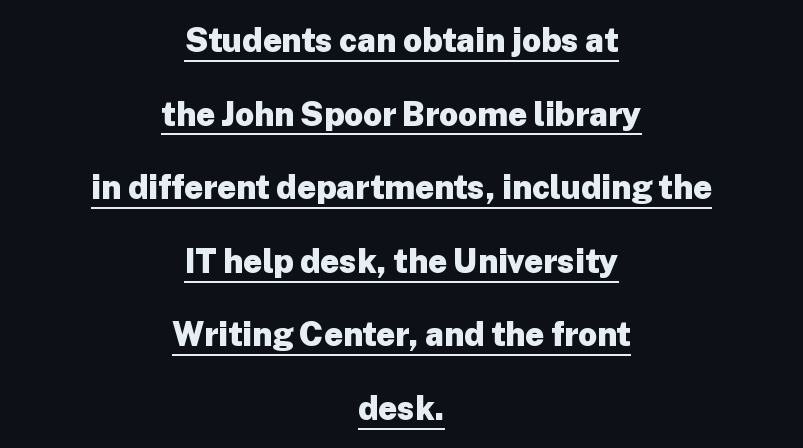
Q: Is the text bold? A: Yes.
Q: Is the text italic (slanted)? A: No, it is upright.
Q: Is the typeface a serif or a sans-serif typeface? A: Sans-serif.
Q: Is the text underlined? A: Yes.
Q: How is the paragraph aligned? A: Centered.
Q: Is the spacing between letters normal or unusually wide? A: Normal.
Q: Is the spacing between lines tight, normal or loose? A: Loose.
Q: Width (condensed, normal, or wide)? A: Normal.
Q: Stroke contrast? A: Low.
Q: x-height? A: Medium.
Q: Monospaced? A: No.
